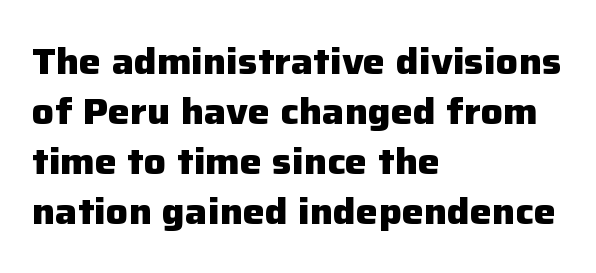
The image shows 37 px heavy sans-serif type, upright; set left-aligned, normal line spacing (1.35x), normal letter spacing, not underlined; low stroke contrast and a medium x-height.
